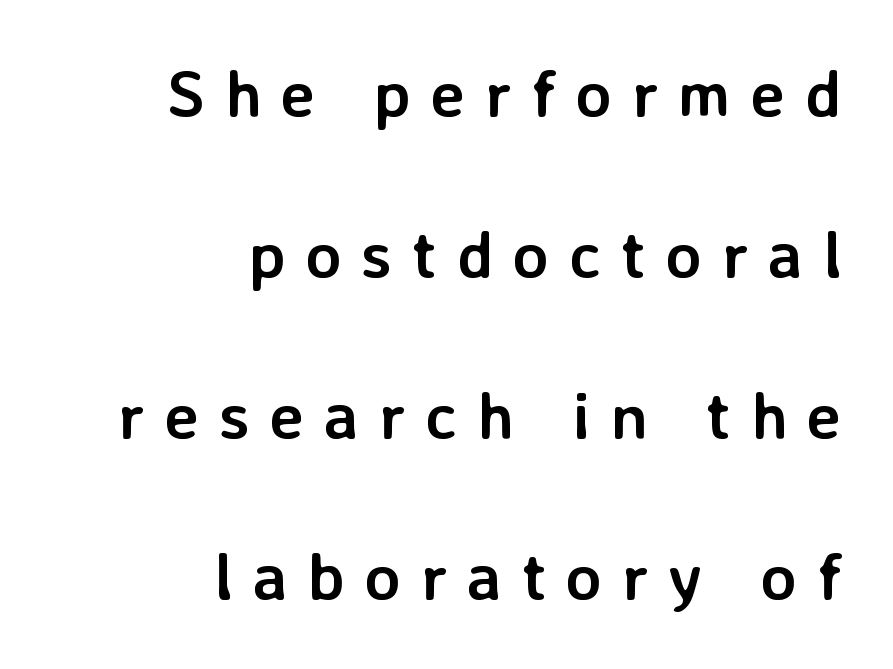
{"serif": "no", "italic": "no", "bold": "yes", "weight": "semibold", "width": "normal", "stroke_contrast": "low", "x_height": "medium", "monospaced": "no", "underline": "no", "align": "right", "line_spacing": "loose", "line_spacing_ratio": 2.44, "letter_spacing": "wide", "letter_spacing_em": 0.3, "glyph_px": 66}
